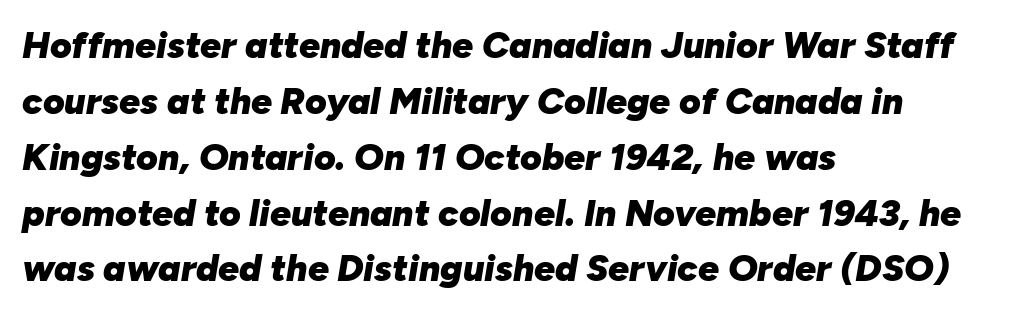
{"italic": "yes", "lean": "right", "slant_degrees": 10, "bold": "yes", "weight": "heavy", "width": "normal", "stroke_contrast": "low", "x_height": "medium", "monospaced": "no", "underline": "no", "align": "left", "line_spacing": "normal", "line_spacing_ratio": 1.51, "letter_spacing": "normal", "letter_spacing_em": 0.0, "glyph_px": 37}
